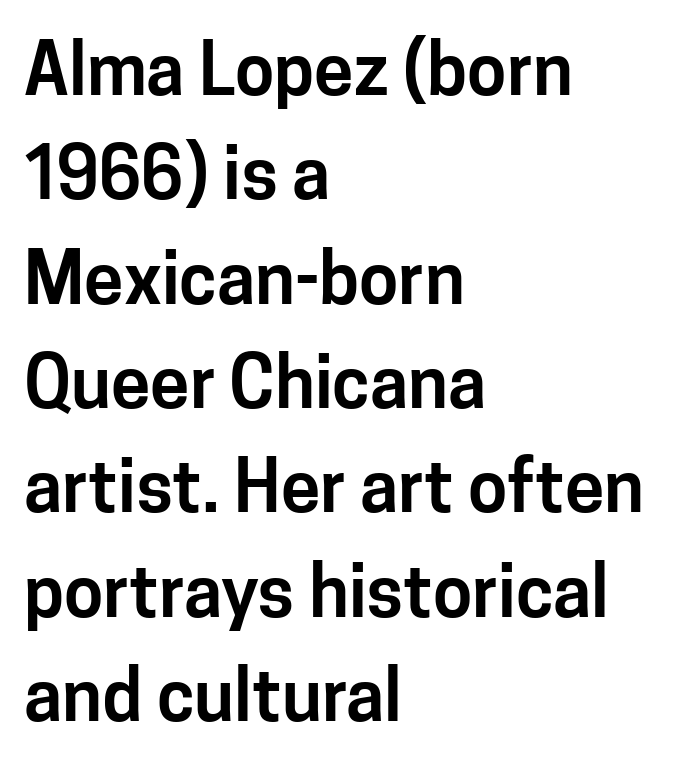
{"serif": "no", "italic": "no", "width": "normal", "stroke_contrast": "low", "x_height": "medium", "monospaced": "no", "underline": "no", "align": "left", "line_spacing": "normal", "line_spacing_ratio": 1.47, "letter_spacing": "normal", "letter_spacing_em": 0.0, "glyph_px": 71}
